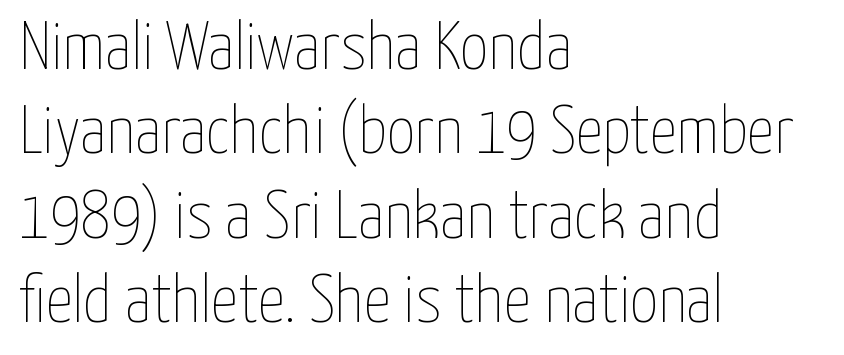
Q: Is the text bold? A: No.
Q: Is the text italic (slanted)? A: No, it is upright.
Q: Is the text underlined? A: No.
Q: How is the paragraph aligned? A: Left-aligned.
Q: Is the spacing between letters normal or unusually wide? A: Normal.
Q: Width (condensed, normal, or wide)? A: Condensed.
Q: Stroke contrast? A: Low.
Q: x-height? A: Medium.
Q: Monospaced? A: No.
